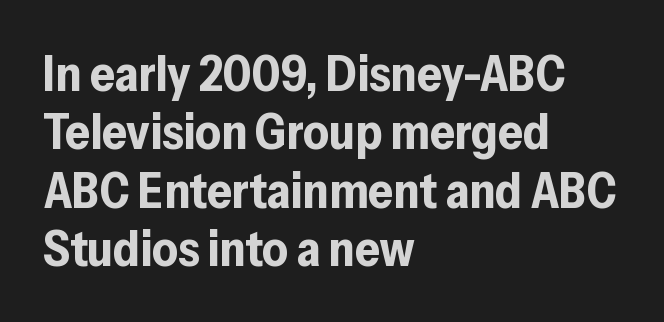
{"serif": "no", "italic": "no", "bold": "yes", "weight": "bold", "width": "normal", "stroke_contrast": "low", "x_height": "medium", "monospaced": "no", "underline": "no", "align": "left", "line_spacing_ratio": 1.19, "letter_spacing": "normal", "letter_spacing_em": 0.0, "glyph_px": 49}
